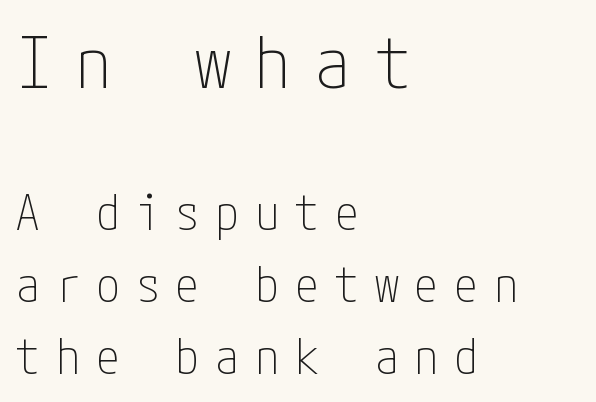
{"serif": "no", "italic": "no", "bold": "no", "weight": "thin", "width": "condensed", "stroke_contrast": "low", "x_height": "medium", "underline": "no", "align": "left", "line_spacing": "normal", "line_spacing_ratio": 1.5, "letter_spacing": "wide", "letter_spacing_em": 0.33, "larger_block": "first", "size_ratio": 1.5, "glyph_px": 72}
